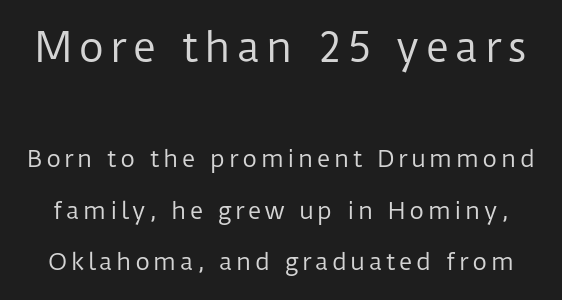
Rendered with straight, roman letterforms. Compared with a typical body face, this is equally light or lighter still. Looks like regular typesetting: each glyph gets only the width it needs. This block would shrink considerably if given ordinary leading; it's expanded now. Type size steps down from the first block to the second.
